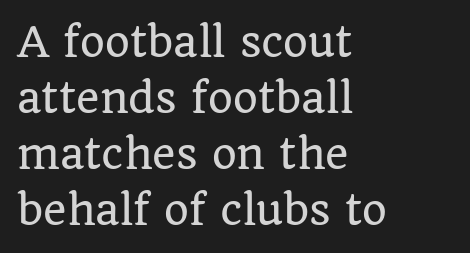
Q: Is the text italic (slanted)? A: No, it is upright.
Q: Is the typeface a serif or a sans-serif typeface? A: Serif.
Q: Is the text underlined? A: No.
Q: How is the paragraph aligned? A: Left-aligned.
Q: Is the spacing between letters normal or unusually wide? A: Normal.
Q: Is the spacing between lines tight, normal or loose? A: Normal.
Q: Width (condensed, normal, or wide)? A: Normal.
Q: Stroke contrast? A: Low.
Q: x-height? A: Large.
Q: Monospaced? A: No.
